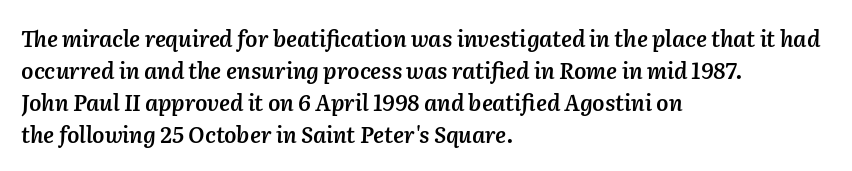
Q: Is the text bold? A: Semi-bold.
Q: Is the text italic (slanted)? A: Yes, it leans right by about 2 degrees.
Q: Is the text underlined? A: No.
Q: How is the paragraph aligned? A: Left-aligned.
Q: Is the spacing between letters normal or unusually wide? A: Normal.
Q: Is the spacing between lines tight, normal or loose? A: Normal.
